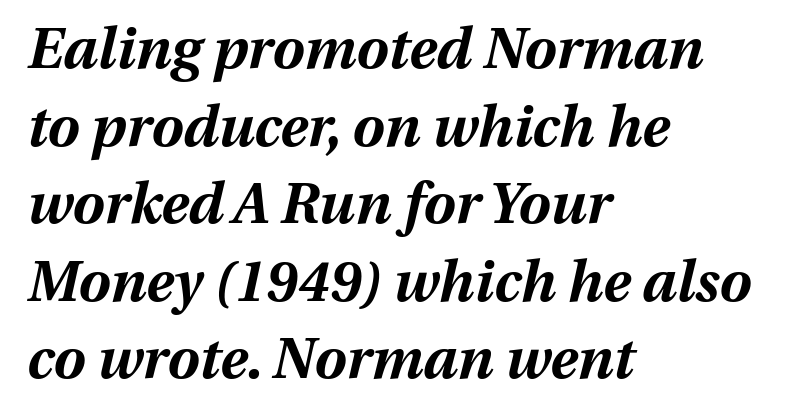
Is the block centered? No — it sits flush against the left margin. Every character sits at an angle, as italics do. Underlining? Definitely not there. The passage shown is emphatically bold.
